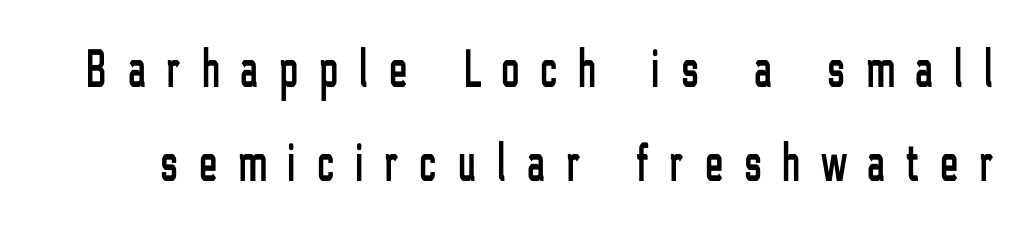
Rendered with straight, roman letterforms. Tracking here is generous; glyphs stand well apart from one another. Varying glyph widths throughout — classic text-font behaviour. The baseline area is clear. Observe the absence of serifs on each vertical stroke in this sample.
